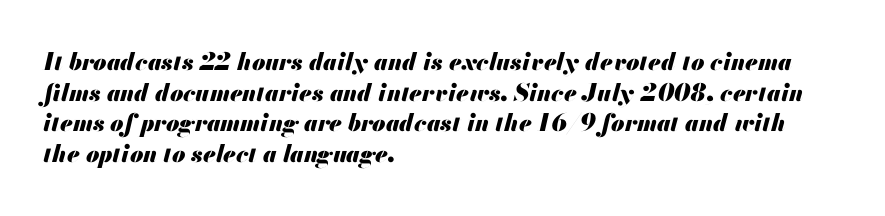
Q: Is the text bold? A: Yes.
Q: Is the text italic (slanted)? A: Yes, it leans right by about 13 degrees.
Q: Is the text underlined? A: No.
Q: How is the paragraph aligned? A: Left-aligned.
Q: Is the spacing between letters normal or unusually wide? A: Normal.
Q: Is the spacing between lines tight, normal or loose? A: Normal.
